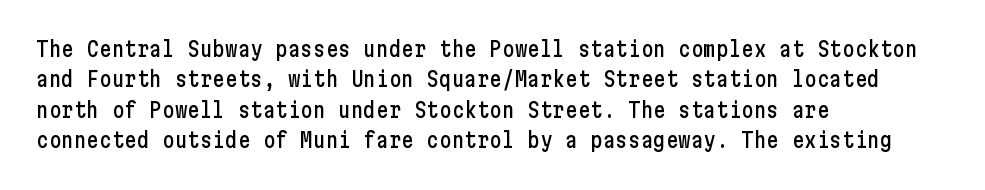
{"italic": "no", "underline": "no", "align": "left", "line_spacing": "normal", "line_spacing_ratio": 1.45, "letter_spacing": "normal", "letter_spacing_em": 0.0, "glyph_px": 21}
